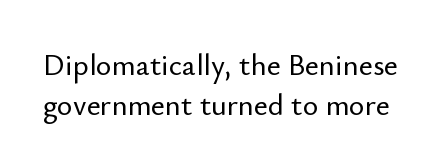
The letters stand upright; this is a roman face. Each letter keeps its own natural width here, so spacing adapts to shape. This sample uses plain, unmodified letter spacing. Successive baselines arrive at the customary interval. Grotesque or geometric, the face here clearly has no serifs.
